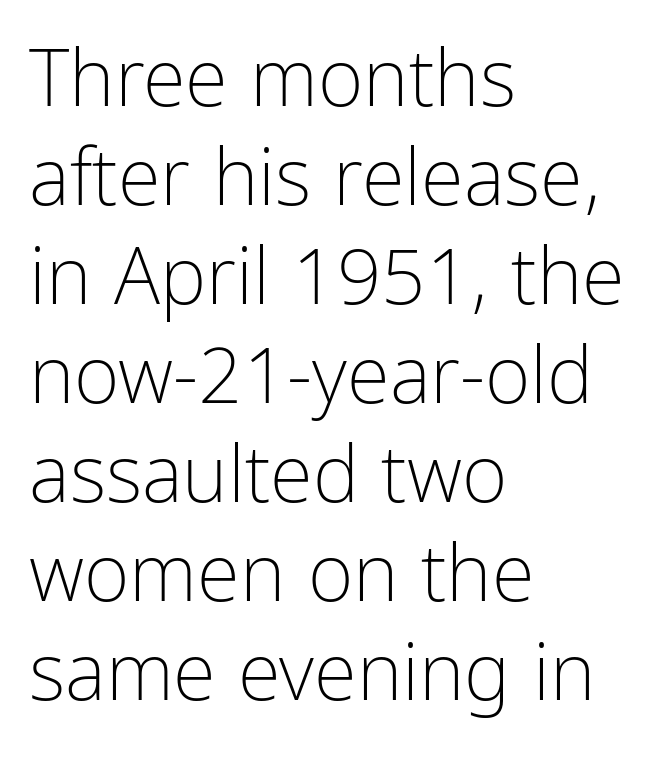
Q: Is the text bold? A: No.
Q: Is the text italic (slanted)? A: No, it is upright.
Q: Is the typeface a serif or a sans-serif typeface? A: Sans-serif.
Q: Is the text underlined? A: No.
Q: How is the paragraph aligned? A: Left-aligned.
Q: Is the spacing between letters normal or unusually wide? A: Normal.
Q: Is the spacing between lines tight, normal or loose? A: Normal.
Q: Width (condensed, normal, or wide)? A: Condensed.
Q: Stroke contrast? A: Low.
Q: x-height? A: Medium.
Q: Monospaced? A: No.
